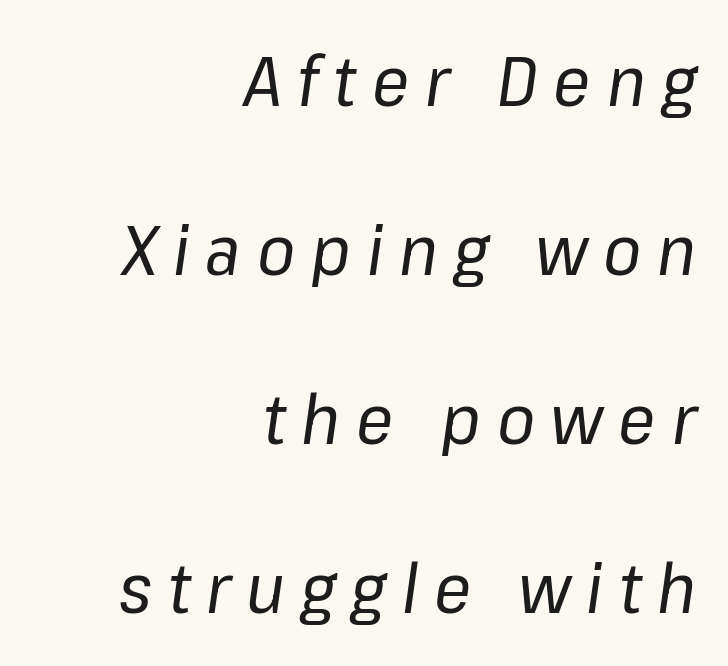
Q: Is the text bold? A: No.
Q: Is the text italic (slanted)? A: Yes, it leans right by about 8 degrees.
Q: Is the text underlined? A: No.
Q: How is the paragraph aligned? A: Right-aligned.
Q: Is the spacing between letters normal or unusually wide? A: Unusually wide.
Q: Is the spacing between lines tight, normal or loose? A: Loose.
Q: Width (condensed, normal, or wide)? A: Normal.
Q: Stroke contrast? A: Low.
Q: x-height? A: Medium.
Q: Monospaced? A: No.
